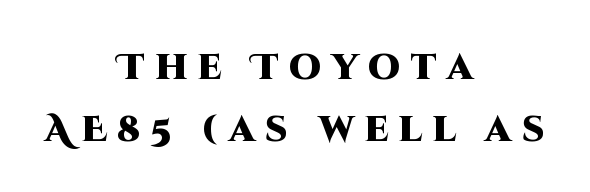
Q: Is the text bold? A: Yes.
Q: Is the text italic (slanted)? A: No, it is upright.
Q: Is the typeface a serif or a sans-serif typeface? A: Sans-serif.
Q: Is the text underlined? A: No.
Q: How is the paragraph aligned? A: Centered.
Q: Is the spacing between letters normal or unusually wide? A: Unusually wide.
Q: Width (condensed, normal, or wide)? A: Normal.
Q: Stroke contrast? A: High.
Q: x-height? A: Large.
Q: Monospaced? A: No.
